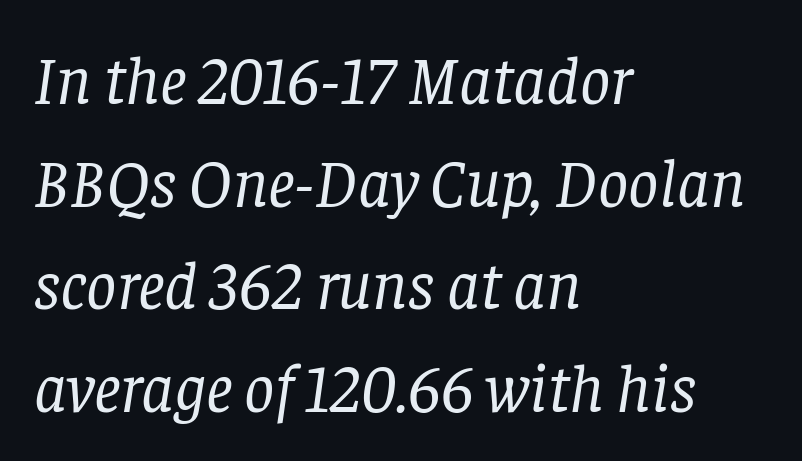
The image shows 67 px regular-weight serif type, italic (leaning right); set left-aligned, normal line spacing (1.53x), normal letter spacing, not underlined; low stroke contrast and a large x-height.
